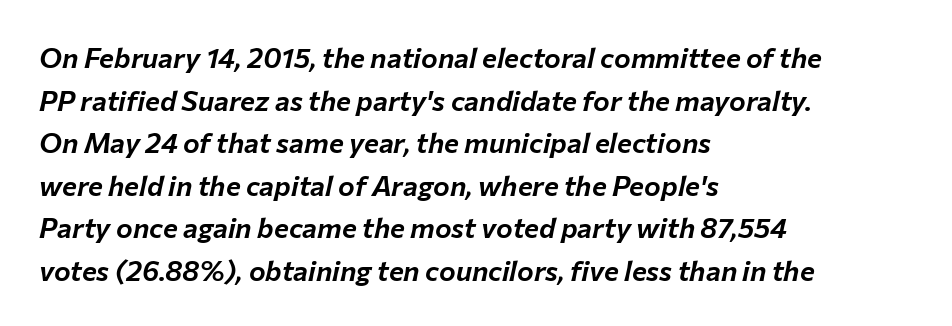
Nothing unusual about the tracking: characters are spaced as the font intends. No word sits above an underline. This is oblique type, the kind used for emphasis or titles. Is this a fixed-width face? No — the glyphs have proportional, varying widths. Typeset ragged right — the left edge is the straight one.
